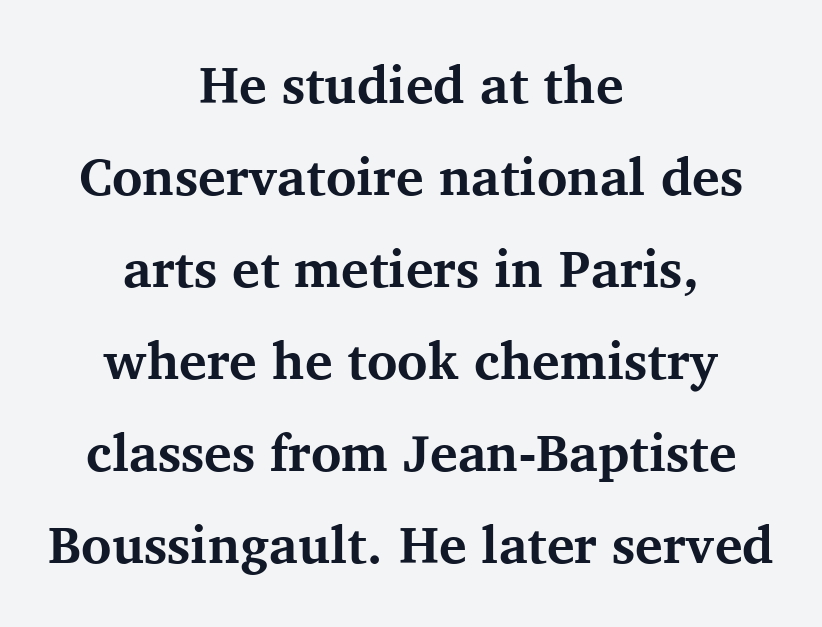
Q: Is the text bold? A: Yes.
Q: Is the text italic (slanted)? A: No, it is upright.
Q: Is the typeface a serif or a sans-serif typeface? A: Serif.
Q: Is the text underlined? A: No.
Q: How is the paragraph aligned? A: Centered.
Q: Is the spacing between letters normal or unusually wide? A: Normal.
Q: Width (condensed, normal, or wide)? A: Normal.
Q: Stroke contrast? A: Medium.
Q: x-height? A: Medium.
Q: Monospaced? A: No.
